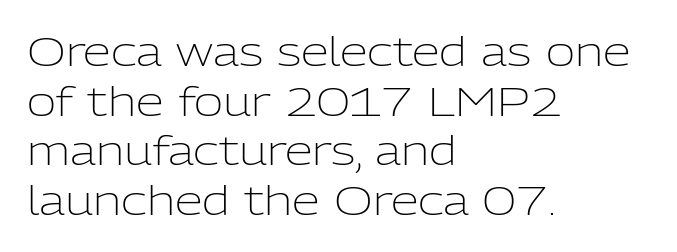
The image shows 40 px light sans-serif type, upright; set left-aligned, line spacing 1.24x, normal letter spacing, not underlined; low stroke contrast and a medium x-height.
